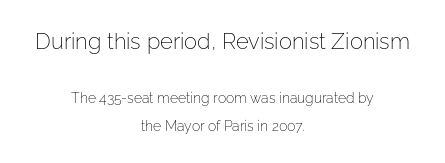
When letters stand straight like this, we call the style roman or upright. The space between consecutive lines is lavish. Observe the ordinary spacing: letters are neighbours, not strangers. This is not heavy type; no bold has been used. Decoration check: the copy has no underline.
